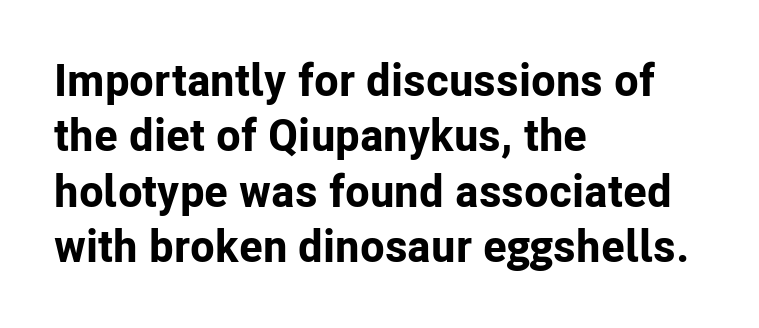
Q: Is the text bold? A: Yes.
Q: Is the text italic (slanted)? A: No, it is upright.
Q: Is the typeface a serif or a sans-serif typeface? A: Sans-serif.
Q: Is the text underlined? A: No.
Q: How is the paragraph aligned? A: Left-aligned.
Q: Is the spacing between letters normal or unusually wide? A: Normal.
Q: Width (condensed, normal, or wide)? A: Normal.
Q: Stroke contrast? A: Low.
Q: x-height? A: Medium.
Q: Monospaced? A: No.
